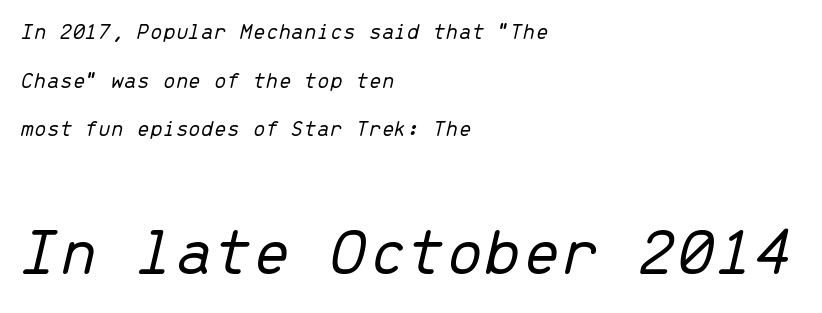
This is not heavy type; no bold has been used. Words appear dense and cohesive because spacing is normal. Typesetter's note — lower block bumped up in size, upper block left smaller. Italic? Definitely — the glyphs are oblique.
